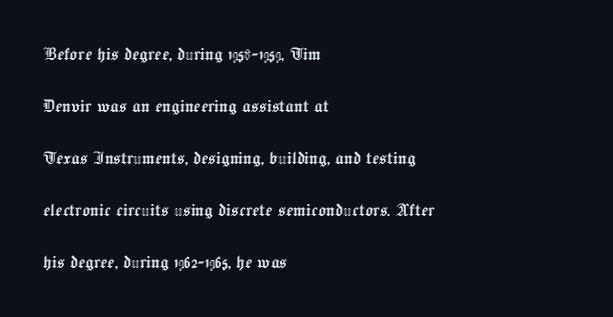
The image shows 21 px text type, upright; set left-aligned, loose line spacing (2.48x), normal letter spacing, not underlined.
